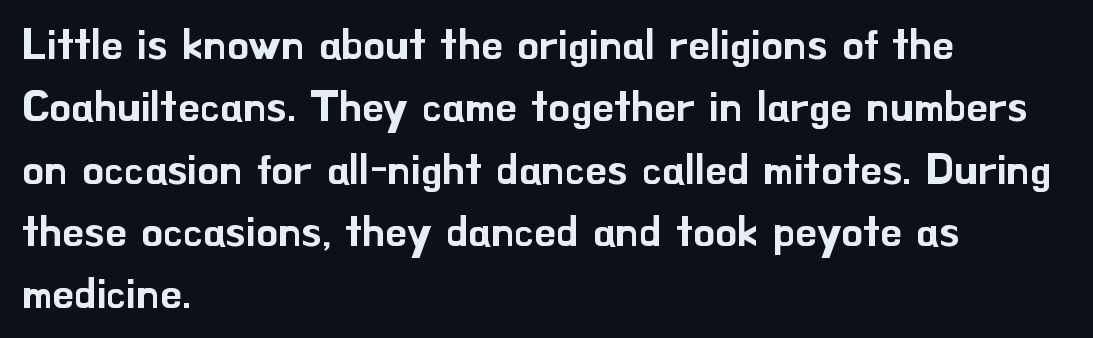
Q: Is the text italic (slanted)? A: No, it is upright.
Q: Is the typeface a serif or a sans-serif typeface? A: Sans-serif.
Q: Is the text underlined? A: No.
Q: How is the paragraph aligned? A: Left-aligned.
Q: Is the spacing between letters normal or unusually wide? A: Normal.
Q: Is the spacing between lines tight, normal or loose? A: Normal.
Q: Width (condensed, normal, or wide)? A: Normal.
Q: Stroke contrast? A: Low.
Q: x-height? A: Small.
Q: Monospaced? A: No.
